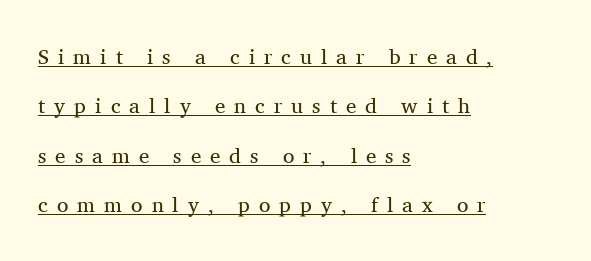
{"italic": "no", "bold": "no", "underline": "yes", "align": "left", "line_spacing": "loose", "line_spacing_ratio": 2.35, "letter_spacing": "wide", "letter_spacing_em": 0.43, "glyph_px": 21}
